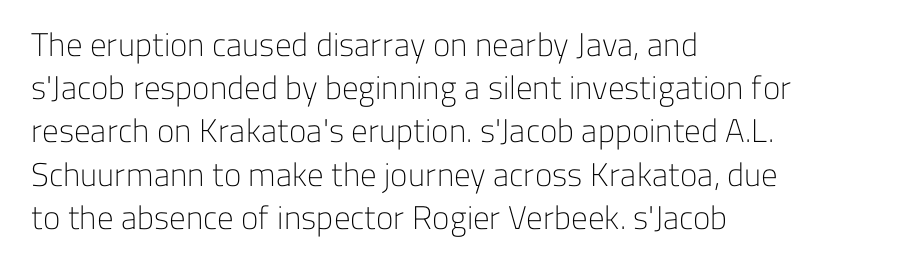
The image shows 33 px light sans-serif type, upright; set left-aligned, normal line spacing (1.31x), normal letter spacing, not underlined; low stroke contrast and a medium x-height.
